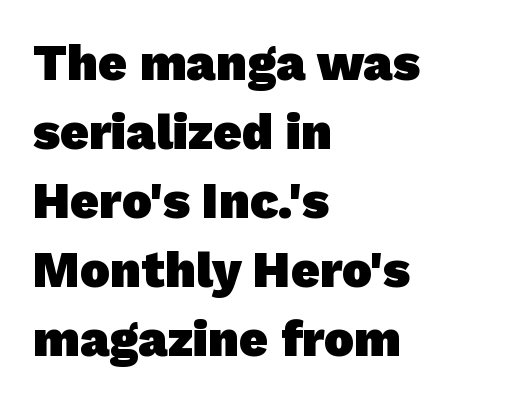
{"serif": "no", "bold": "yes", "weight": "heavy", "width": "normal", "stroke_contrast": "low", "x_height": "medium", "monospaced": "no", "underline": "no", "align": "left", "line_spacing": "normal", "line_spacing_ratio": 1.38, "letter_spacing": "normal", "letter_spacing_em": 0.0, "glyph_px": 50}
